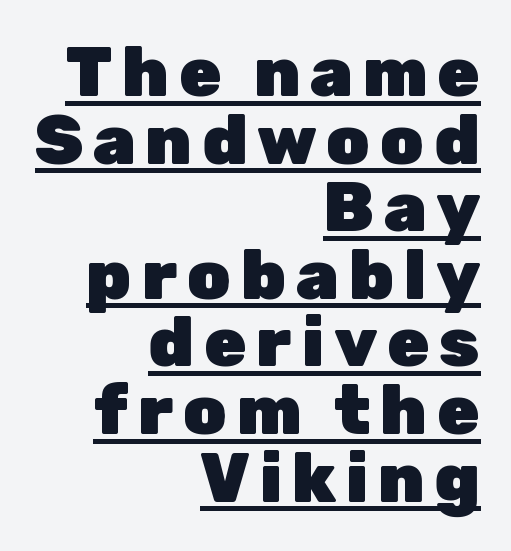
{"serif": "no", "italic": "no", "bold": "yes", "weight": "heavy", "width": "normal", "stroke_contrast": "low", "x_height": "medium", "monospaced": "no", "underline": "yes", "align": "right", "line_spacing": "tight", "line_spacing_ratio": 0.98, "glyph_px": 69}
